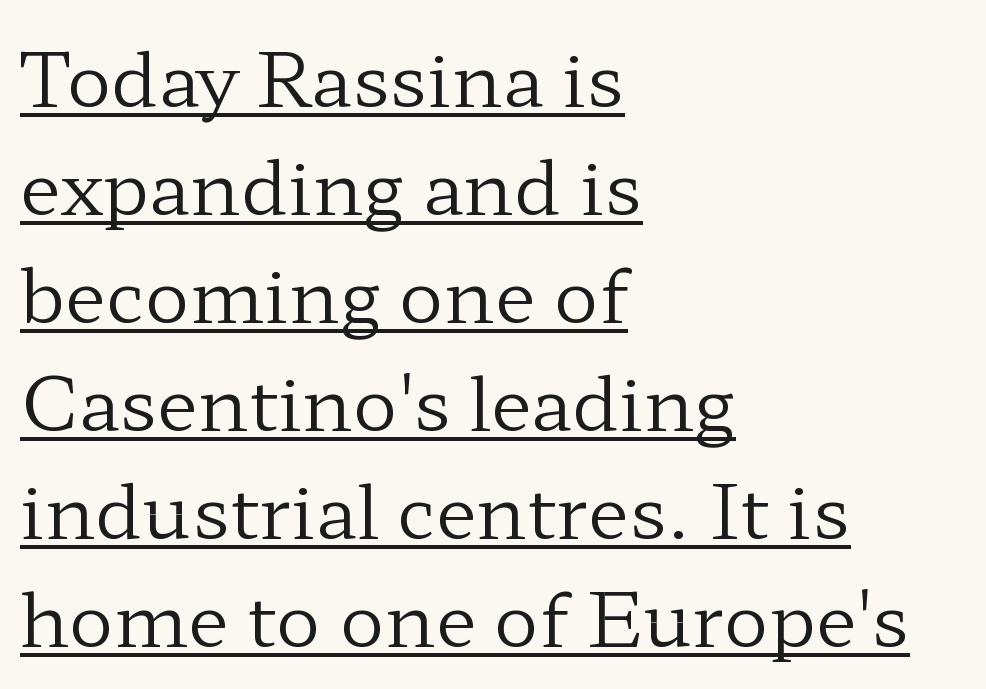
Q: Is the text bold? A: No.
Q: Is the text italic (slanted)? A: No, it is upright.
Q: Is the typeface a serif or a sans-serif typeface? A: Serif.
Q: Is the text underlined? A: Yes.
Q: How is the paragraph aligned? A: Left-aligned.
Q: Is the spacing between letters normal or unusually wide? A: Normal.
Q: Is the spacing between lines tight, normal or loose? A: Normal.
Q: Width (condensed, normal, or wide)? A: Wide.
Q: Stroke contrast? A: Low.
Q: x-height? A: Medium.
Q: Monospaced? A: No.
